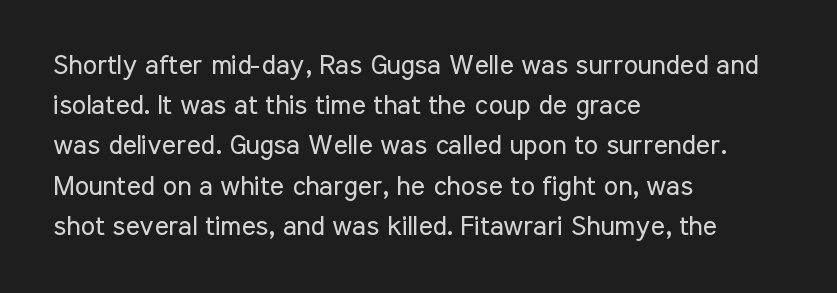
Q: Is the text bold? A: No.
Q: Is the text italic (slanted)? A: No, it is upright.
Q: Is the text underlined? A: No.
Q: How is the paragraph aligned? A: Left-aligned.
Q: Is the spacing between letters normal or unusually wide? A: Normal.
Q: Is the spacing between lines tight, normal or loose? A: Normal.
